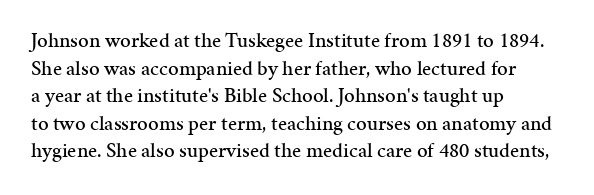
Q: Is the text italic (slanted)? A: No, it is upright.
Q: Is the text underlined? A: No.
Q: How is the paragraph aligned? A: Left-aligned.
Q: Is the spacing between letters normal or unusually wide? A: Normal.
Q: Is the spacing between lines tight, normal or loose? A: Normal.
